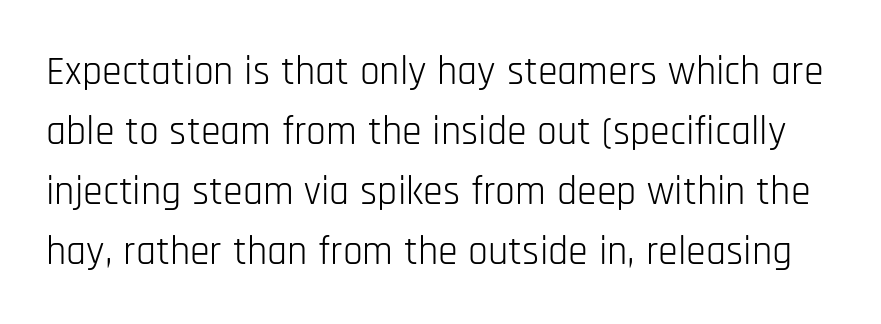
{"serif": "no", "italic": "no", "bold": "no", "weight": "light", "width": "condensed", "stroke_contrast": "low", "x_height": "large", "monospaced": "no", "underline": "no", "line_spacing": "normal", "line_spacing_ratio": 1.5, "letter_spacing": "normal", "letter_spacing_em": 0.0, "glyph_px": 40}
